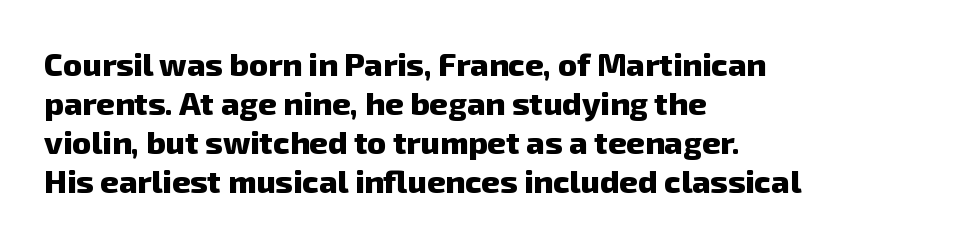
Students, this is bold: see how much ink each stroke carries. Nope, no serifs anywhere on these letters. Typeset ragged right — the left edge is the straight one. Compared with typical body copy, the letter spacing here is the same. Is this a fixed-width face? No — the glyphs have proportional, varying widths. Honestly, there is no underline to notice here at all.
